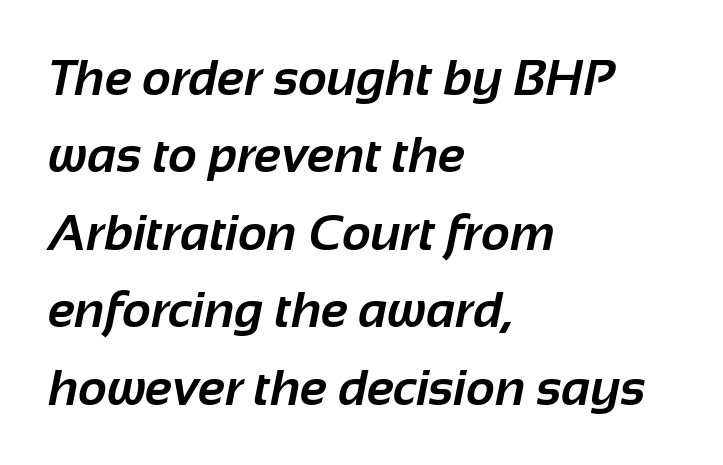
Q: Is the text bold? A: Yes.
Q: Is the typeface a serif or a sans-serif typeface? A: Sans-serif.
Q: Is the text underlined? A: No.
Q: How is the paragraph aligned? A: Left-aligned.
Q: Is the spacing between letters normal or unusually wide? A: Normal.
Q: Is the spacing between lines tight, normal or loose? A: Normal.
Q: Width (condensed, normal, or wide)? A: Normal.
Q: Stroke contrast? A: Low.
Q: x-height? A: Medium.
Q: Monospaced? A: No.
